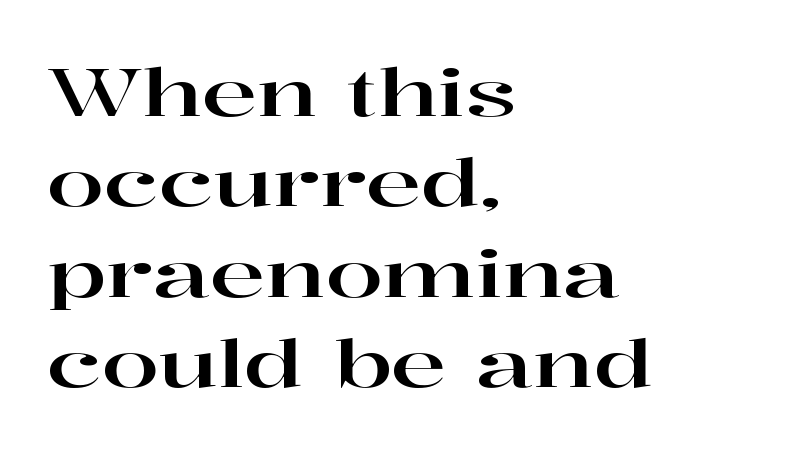
A student would call this left alignment; a typographer would say flush left, rag right. The rendering shows small feet on the letterforms — a serif design. Descender tails drop into unmarked territory. Standard letterfit; no display-style spreading of the glyphs.
